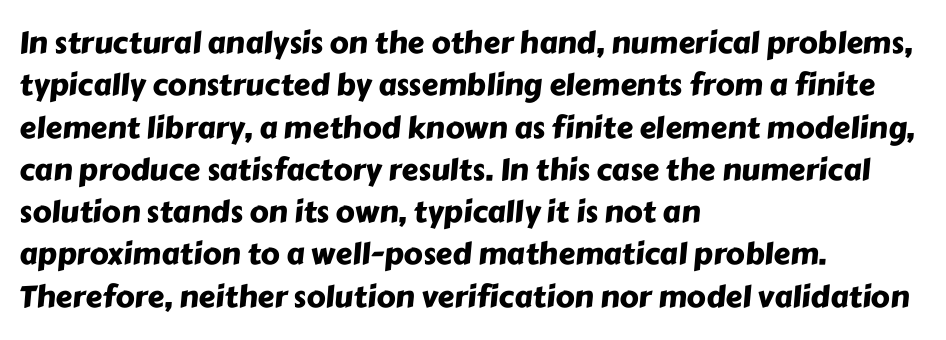
Just letters on the line, the space beneath them empty. Leading: standard. You could not count columns in this text — the font is proportionally spaced. The setting favours the left margin, as ordinary paragraphs usually do.
